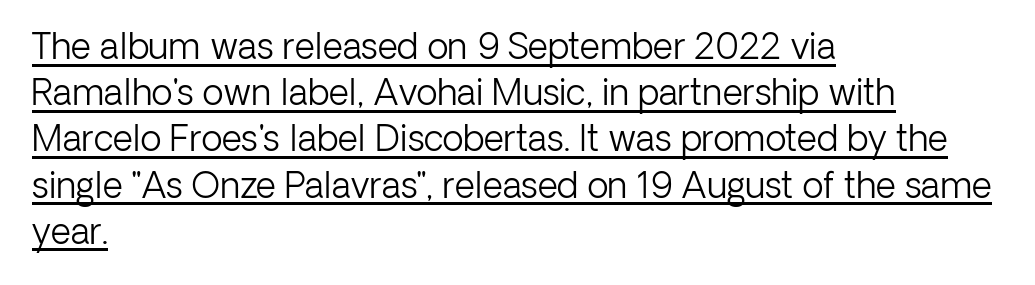
Q: Is the text bold? A: No.
Q: Is the text italic (slanted)? A: No, it is upright.
Q: Is the typeface a serif or a sans-serif typeface? A: Sans-serif.
Q: Is the text underlined? A: Yes.
Q: How is the paragraph aligned? A: Left-aligned.
Q: Is the spacing between letters normal or unusually wide? A: Normal.
Q: Is the spacing between lines tight, normal or loose? A: Normal.
Q: Width (condensed, normal, or wide)? A: Normal.
Q: Stroke contrast? A: Low.
Q: x-height? A: Medium.
Q: Monospaced? A: No.
